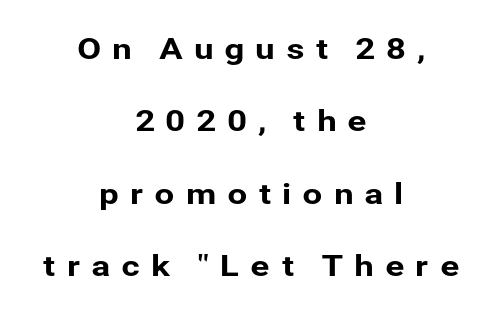
Do the letters lean? They stand straight. Honestly, the rows look like they've been pulled way apart. You could not count columns in this text — the font is proportionally spaced. Beneath every word, the page is bare.
